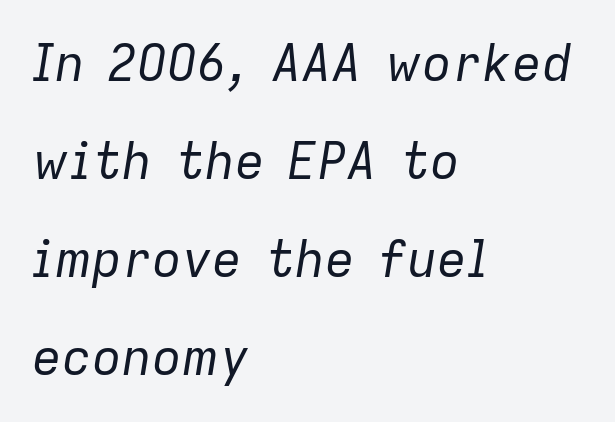
{"italic": "yes", "lean": "right", "slant_degrees": 9, "bold": "no", "weight": "regular", "width": "normal", "stroke_contrast": "low", "x_height": "medium", "monospaced": "no", "underline": "no", "align": "left", "line_spacing": "loose", "line_spacing_ratio": 1.96, "letter_spacing": "normal", "letter_spacing_em": 0.0, "glyph_px": 50}
